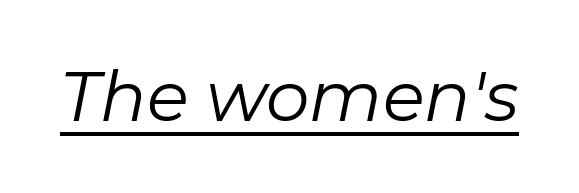
The image shows 69 px regular-weight type, italic (leaning right); set normal letter spacing, underlined; low stroke contrast and a medium x-height.
